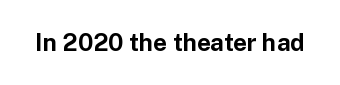
The image shows 24 px bold type, upright; set normal letter spacing, not underlined.
